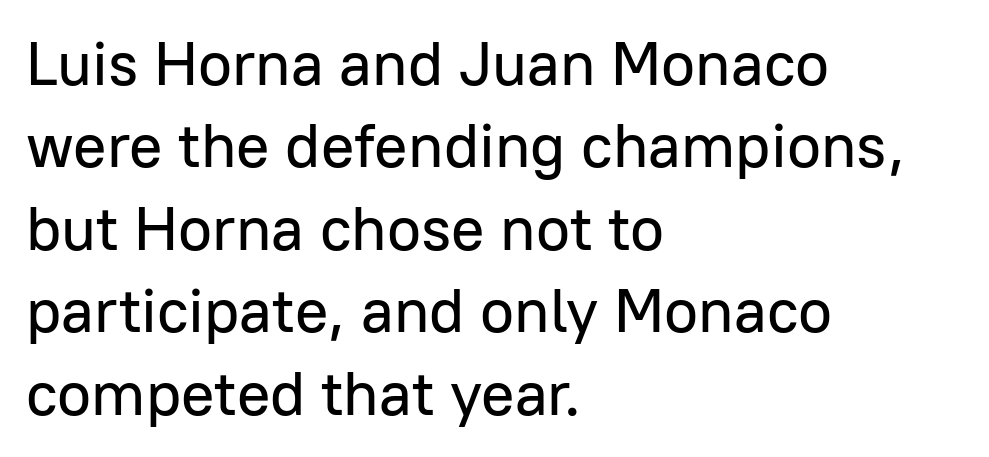
{"serif": "no", "italic": "no", "width": "normal", "stroke_contrast": "low", "x_height": "medium", "monospaced": "no", "underline": "no", "align": "left", "line_spacing": "normal", "line_spacing_ratio": 1.33, "letter_spacing": "normal", "letter_spacing_em": 0.0, "glyph_px": 62}
